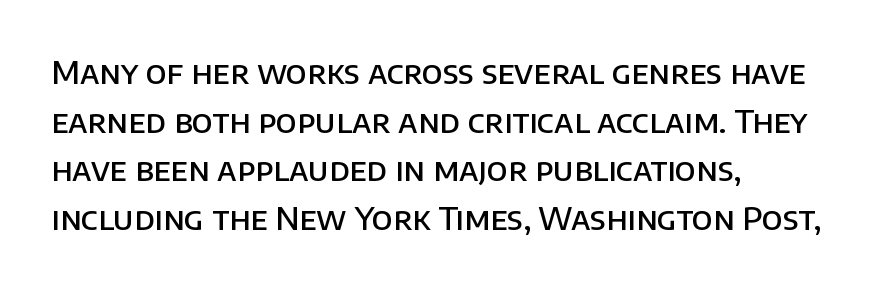
Q: Is the text bold? A: Semi-bold.
Q: Is the text italic (slanted)? A: No, it is upright.
Q: Is the typeface a serif or a sans-serif typeface? A: Sans-serif.
Q: Is the text underlined? A: No.
Q: How is the paragraph aligned? A: Left-aligned.
Q: Is the spacing between letters normal or unusually wide? A: Normal.
Q: Is the spacing between lines tight, normal or loose? A: Normal.
Q: Width (condensed, normal, or wide)? A: Normal.
Q: Stroke contrast? A: Low.
Q: x-height? A: Large.
Q: Monospaced? A: No.
